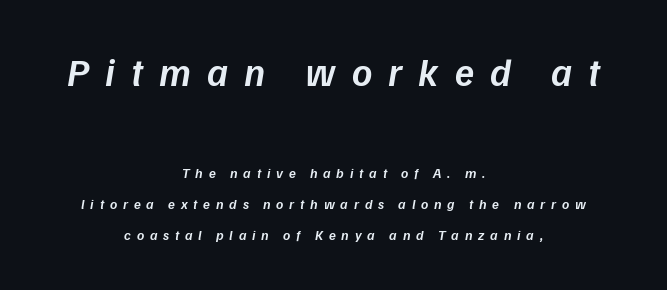
{"italic": "yes", "lean": "right", "slant_degrees": 9, "bold": "semi", "weight": "semibold", "width": "normal", "stroke_contrast": "low", "x_height": "medium", "monospaced": "no", "underline": "no", "align": "center", "line_spacing": "loose", "line_spacing_ratio": 2.2, "letter_spacing": "wide", "letter_spacing_em": 0.41, "larger_block": "first", "size_ratio": 2.79, "glyph_px": 39}
